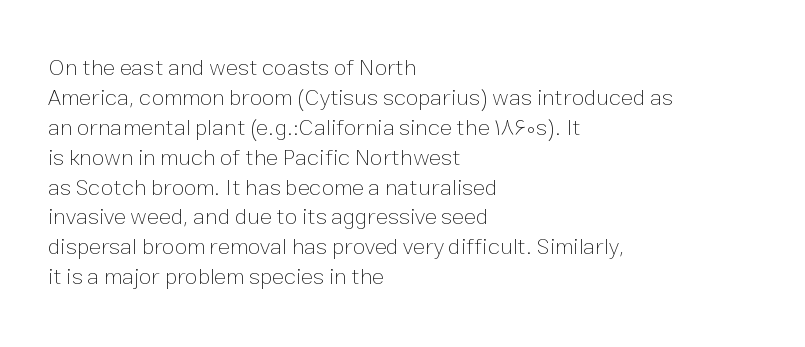
The lines are quadded left. The font sits on the lighter half of the weight spectrum, regular included. Tracking here is standard; glyphs follow each other at the usual distance. Italic? Not at all — the glyphs are vertical. Rule under the text: the space is simply empty.
